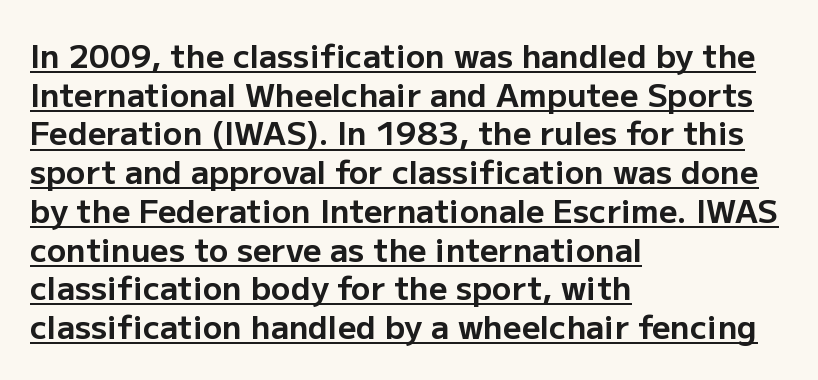
Q: Is the text bold? A: Yes.
Q: Is the text italic (slanted)? A: No, it is upright.
Q: Is the typeface a serif or a sans-serif typeface? A: Sans-serif.
Q: Is the text underlined? A: Yes.
Q: How is the paragraph aligned? A: Left-aligned.
Q: Is the spacing between letters normal or unusually wide? A: Normal.
Q: Width (condensed, normal, or wide)? A: Normal.
Q: Stroke contrast? A: Low.
Q: x-height? A: Medium.
Q: Monospaced? A: No.
